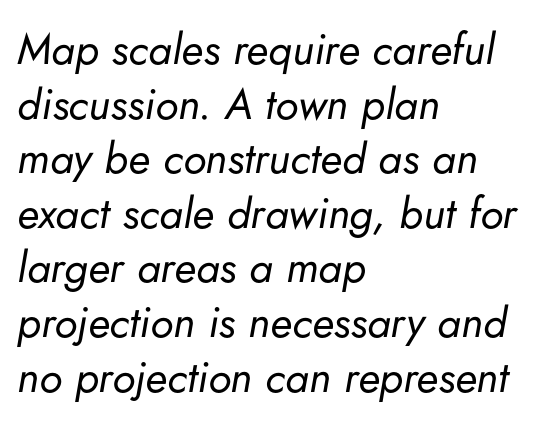
{"italic": "yes", "lean": "right", "slant_degrees": 5, "bold": "no", "weight": "regular", "width": "normal", "stroke_contrast": "low", "x_height": "small", "monospaced": "no", "underline": "no", "align": "left", "line_spacing": "normal", "line_spacing_ratio": 1.27, "letter_spacing": "normal", "letter_spacing_em": 0.0, "glyph_px": 43}
